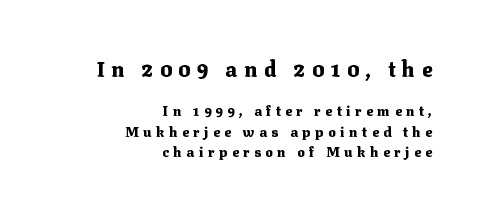
{"italic": "no", "bold": "yes", "underline": "no", "align": "right", "line_spacing": "normal", "line_spacing_ratio": 1.48, "letter_spacing": "wide", "letter_spacing_em": 0.32, "larger_block": "first", "size_ratio": 1.5, "glyph_px": 21}
